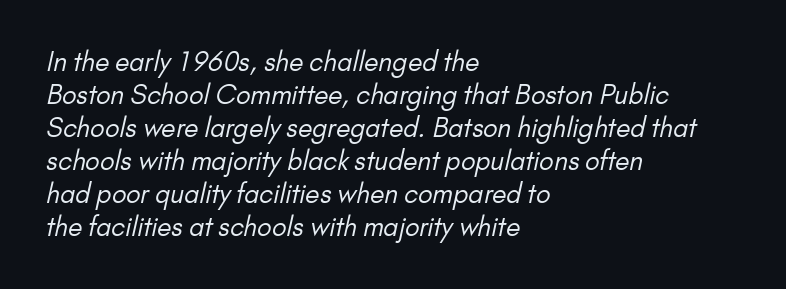
{"bold": "no", "underline": "no", "align": "left", "line_spacing": "normal", "line_spacing_ratio": 1.27, "letter_spacing": "normal", "letter_spacing_em": 0.0, "glyph_px": 26}
